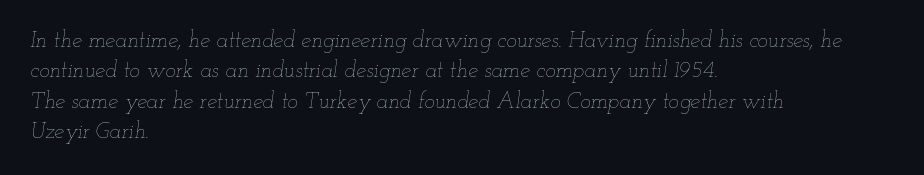
The image shows 22 px text type, italic (leaning right); set left-aligned, normal line spacing (1.38x), normal letter spacing, not underlined.
